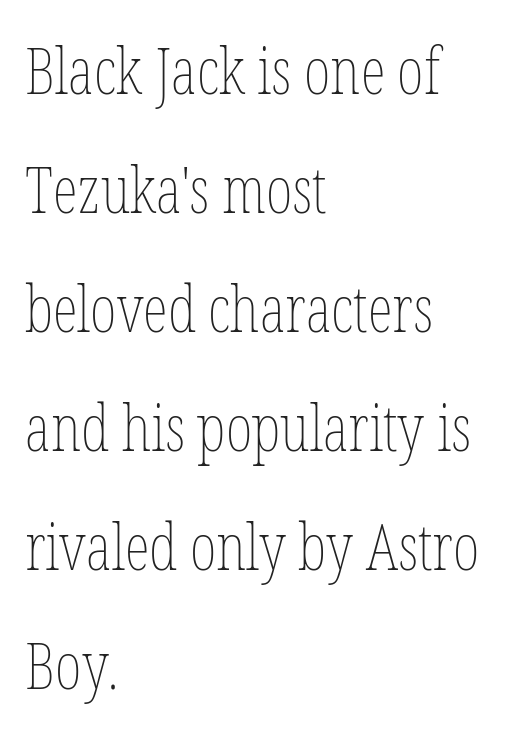
The image shows 64 px thin, condensed type, upright; set left-aligned, line spacing 1.86x, normal letter spacing, not underlined; low stroke contrast and a medium x-height.
